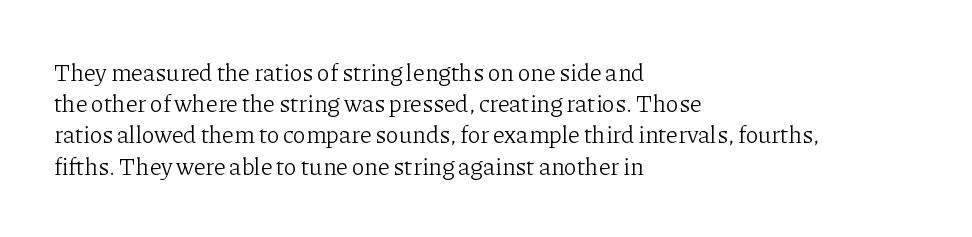
Q: Is the text bold? A: No.
Q: Is the text italic (slanted)? A: No, it is upright.
Q: Is the text underlined? A: No.
Q: How is the paragraph aligned? A: Left-aligned.
Q: Is the spacing between letters normal or unusually wide? A: Normal.
Q: Is the spacing between lines tight, normal or loose? A: Normal.
